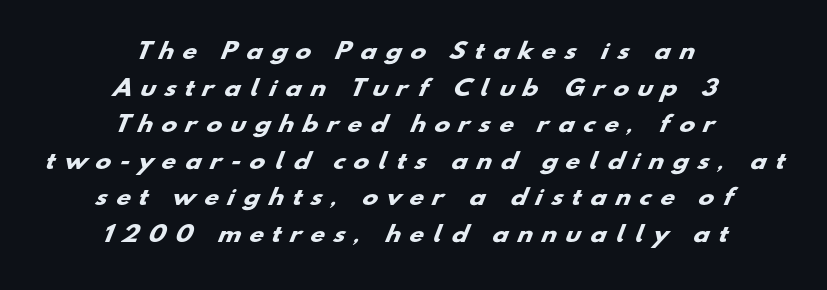
{"bold": "yes", "underline": "no", "align": "center", "line_spacing_ratio": 1.74, "letter_spacing": "wide", "letter_spacing_em": 0.45, "glyph_px": 21}
